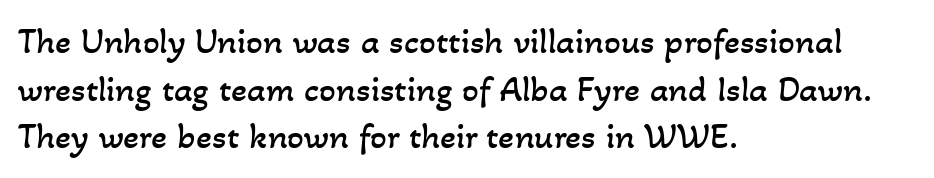
Q: Is the text bold? A: No.
Q: Is the text underlined? A: No.
Q: How is the paragraph aligned? A: Left-aligned.
Q: Is the spacing between letters normal or unusually wide? A: Normal.
Q: Is the spacing between lines tight, normal or loose? A: Normal.
Q: Width (condensed, normal, or wide)? A: Normal.
Q: Stroke contrast? A: Low.
Q: x-height? A: Small.
Q: Monospaced? A: No.
